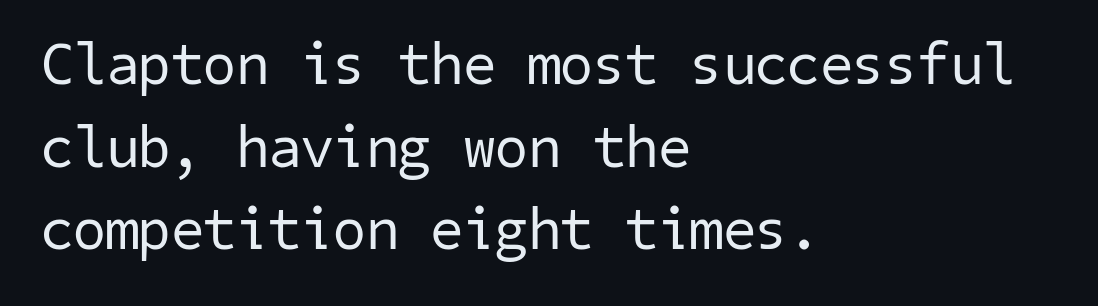
Q: Is the text bold? A: No.
Q: Is the typeface a serif or a sans-serif typeface? A: Sans-serif.
Q: Is the text underlined? A: No.
Q: How is the paragraph aligned? A: Left-aligned.
Q: Is the spacing between letters normal or unusually wide? A: Normal.
Q: Is the spacing between lines tight, normal or loose? A: Normal.
Q: Width (condensed, normal, or wide)? A: Normal.
Q: Stroke contrast? A: Low.
Q: x-height? A: Medium.
